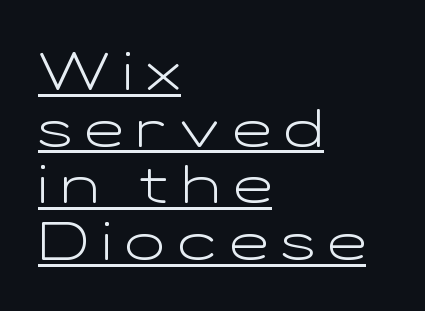
Q: Is the text bold? A: No.
Q: Is the text italic (slanted)? A: No, it is upright.
Q: Is the typeface a serif or a sans-serif typeface? A: Sans-serif.
Q: Is the text underlined? A: Yes.
Q: How is the paragraph aligned? A: Left-aligned.
Q: Is the spacing between letters normal or unusually wide? A: Unusually wide.
Q: Is the spacing between lines tight, normal or loose? A: Tight.
Q: Width (condensed, normal, or wide)? A: Wide.
Q: Stroke contrast? A: Low.
Q: x-height? A: Medium.
Q: Monospaced? A: No.
